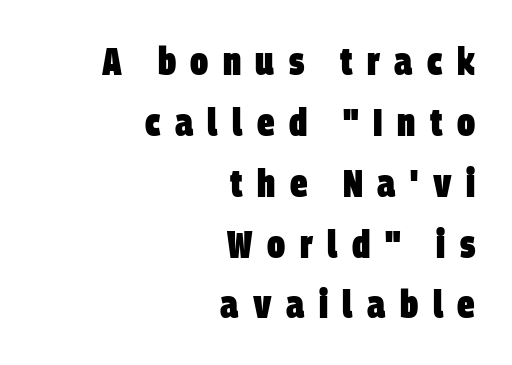
Q: Is the text bold? A: Yes.
Q: Is the typeface a serif or a sans-serif typeface? A: Sans-serif.
Q: Is the text underlined? A: No.
Q: How is the paragraph aligned? A: Right-aligned.
Q: Is the spacing between letters normal or unusually wide? A: Unusually wide.
Q: Is the spacing between lines tight, normal or loose? A: Normal.
Q: Width (condensed, normal, or wide)? A: Condensed.
Q: Stroke contrast? A: Low.
Q: x-height? A: Large.
Q: Monospaced? A: No.
